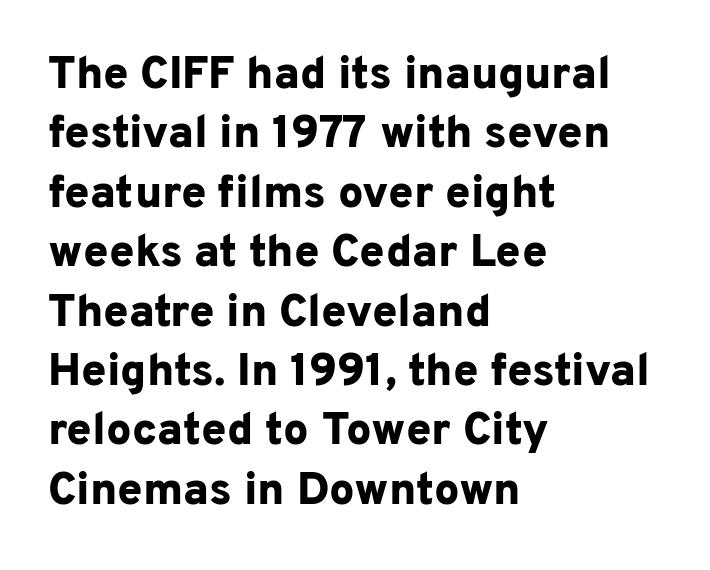
{"serif": "no", "italic": "no", "bold": "yes", "weight": "bold", "width": "normal", "stroke_contrast": "low", "x_height": "medium", "monospaced": "no", "underline": "no", "align": "left", "line_spacing": "normal", "line_spacing_ratio": 1.32, "letter_spacing": "normal", "letter_spacing_em": 0.0, "glyph_px": 45}
